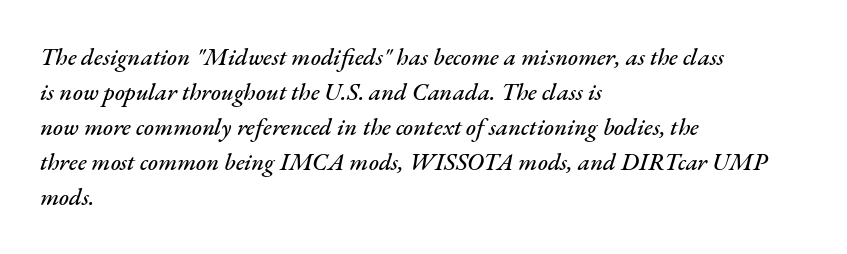
The image shows 24 px text type, italic (leaning right); set left-aligned, normal line spacing (1.46x), normal letter spacing, not underlined.
